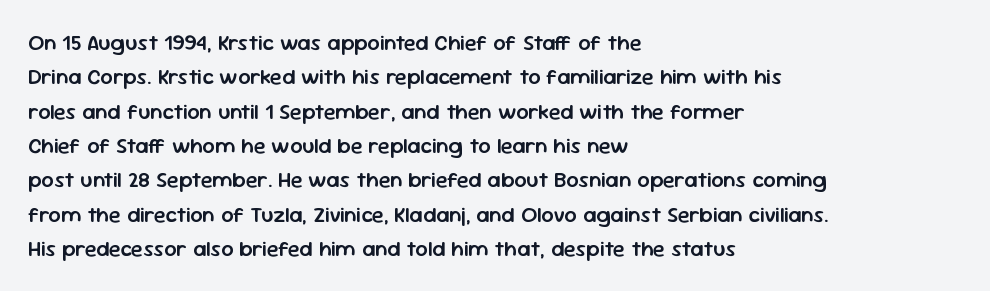
The lines in this sample share a left origin and differ only in where they stop. Firm but not heavy-handed strokes: this text is semibold. A typesetter would call this leading conventional body-copy spacing. Decoration check: the copy has no underline. There is no visible air inserted between adjacent glyphs. Ordinary non-slanted type is in use.
